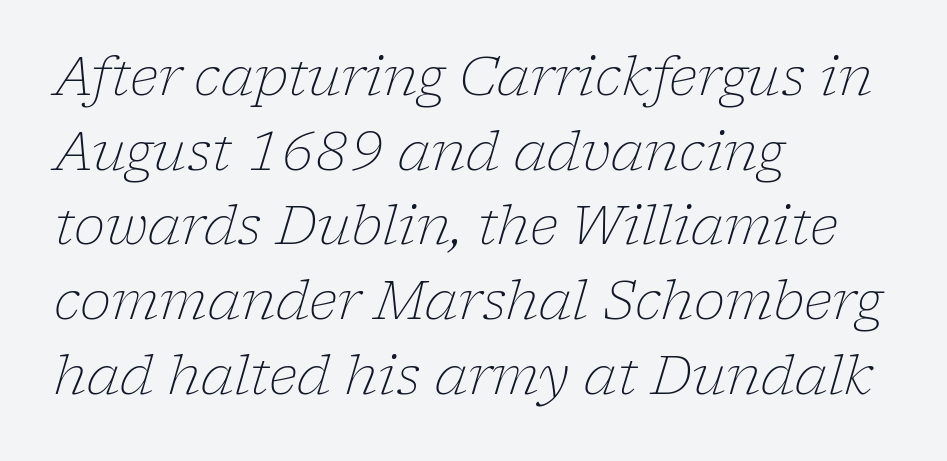
The image shows 53 px light serif type, italic (leaning right); set left-aligned, normal line spacing (1.41x), normal letter spacing, not underlined; low stroke contrast and a medium x-height.
